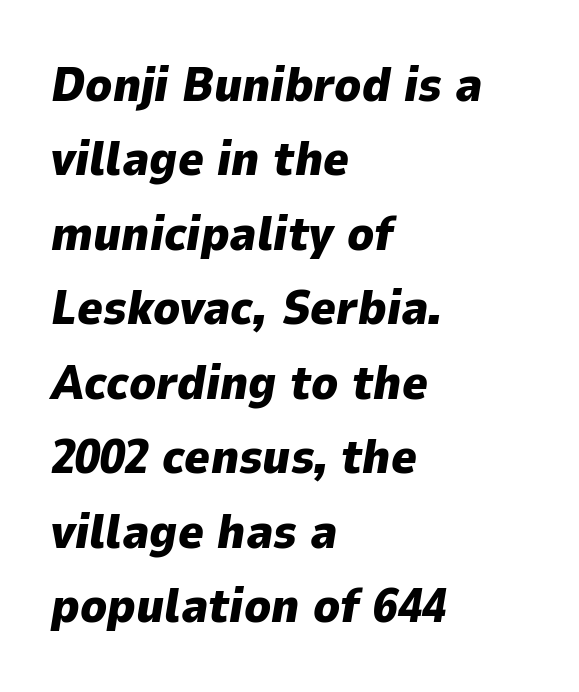
Q: Is the text bold? A: Yes.
Q: Is the text italic (slanted)? A: Yes, it leans right by about 9 degrees.
Q: Is the text underlined? A: No.
Q: How is the paragraph aligned? A: Left-aligned.
Q: Is the spacing between letters normal or unusually wide? A: Normal.
Q: Is the spacing between lines tight, normal or loose? A: Normal.
Q: Width (condensed, normal, or wide)? A: Normal.
Q: Stroke contrast? A: Low.
Q: x-height? A: Medium.
Q: Monospaced? A: No.
